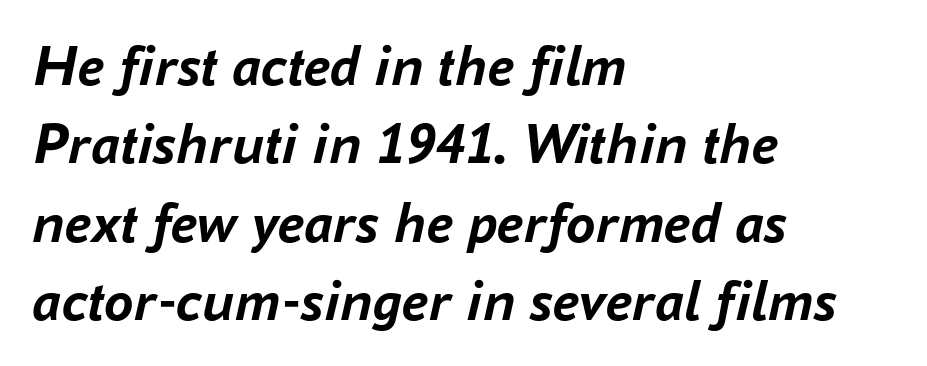
{"italic": "yes", "lean": "right", "slant_degrees": 16, "bold": "yes", "weight": "semibold", "width": "normal", "stroke_contrast": "low", "x_height": "medium", "monospaced": "no", "underline": "no", "align": "left", "line_spacing": "normal", "line_spacing_ratio": 1.33, "letter_spacing": "normal", "letter_spacing_em": 0.0, "glyph_px": 59}
